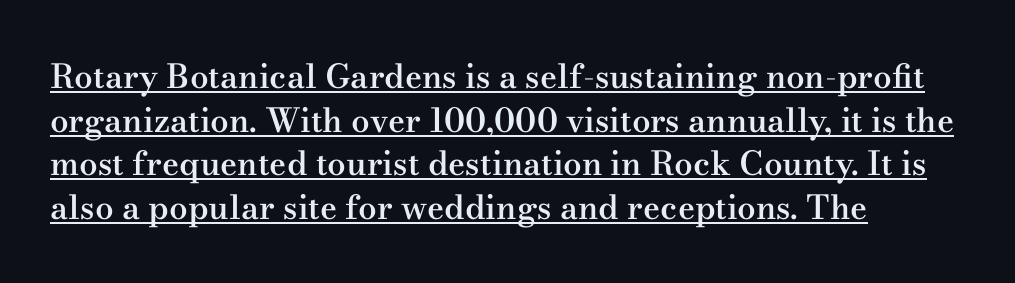
The image shows 33 px semibold, wide serif type, upright; set left-aligned, normal line spacing (1.32x), normal letter spacing, underlined; medium stroke contrast and a small x-height.
